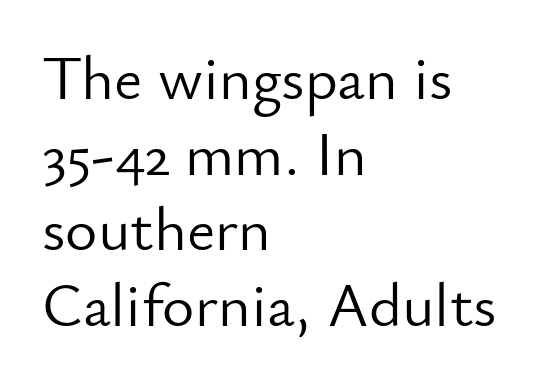
{"serif": "no", "italic": "no", "bold": "no", "weight": "light", "width": "normal", "stroke_contrast": "low", "x_height": "small", "monospaced": "no", "underline": "no", "align": "left", "line_spacing_ratio": 1.22, "letter_spacing": "normal", "letter_spacing_em": 0.0, "glyph_px": 62}
